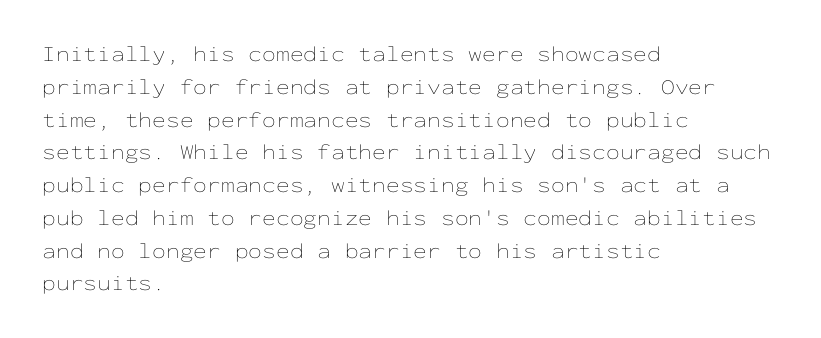
The image shows 22 px text type, upright; set left-aligned, normal line spacing (1.49x), normal letter spacing, not underlined.
